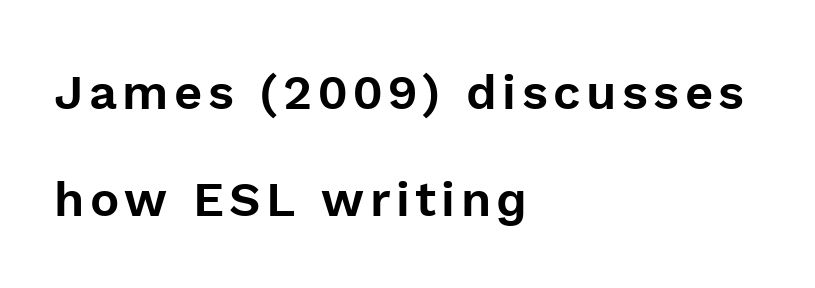
{"serif": "no", "italic": "no", "width": "normal", "x_height": "medium", "monospaced": "no", "underline": "no", "align": "left", "line_spacing": "loose", "line_spacing_ratio": 2.19, "glyph_px": 49}
